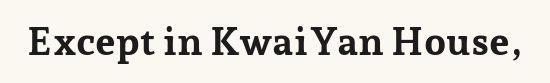
Font category for this specimen: serif. Spacing between characters is what you'd get straight out of the box. The string is rendered with underlining switched off. A roman cut, with each character standing at attention.
